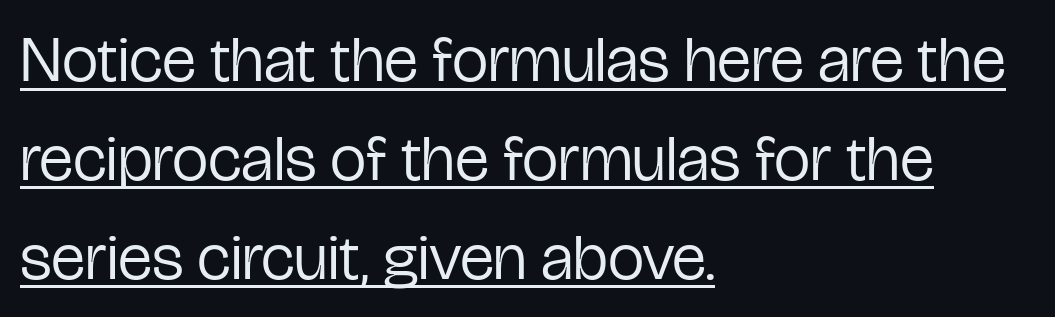
The image shows 65 px regular-weight, condensed sans-serif type, upright; set left-aligned, normal line spacing (1.52x), normal letter spacing, underlined; low stroke contrast and a medium x-height.
